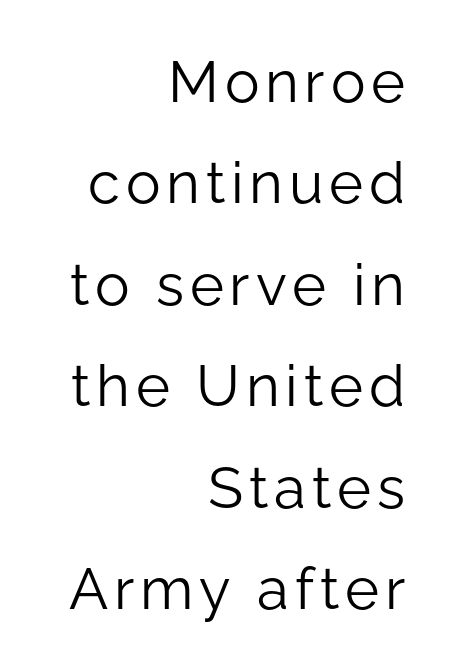
Q: Is the text bold? A: No.
Q: Is the text italic (slanted)? A: No, it is upright.
Q: Is the typeface a serif or a sans-serif typeface? A: Sans-serif.
Q: Is the text underlined? A: No.
Q: How is the paragraph aligned? A: Right-aligned.
Q: Width (condensed, normal, or wide)? A: Normal.
Q: Stroke contrast? A: Low.
Q: x-height? A: Medium.
Q: Monospaced? A: No.
